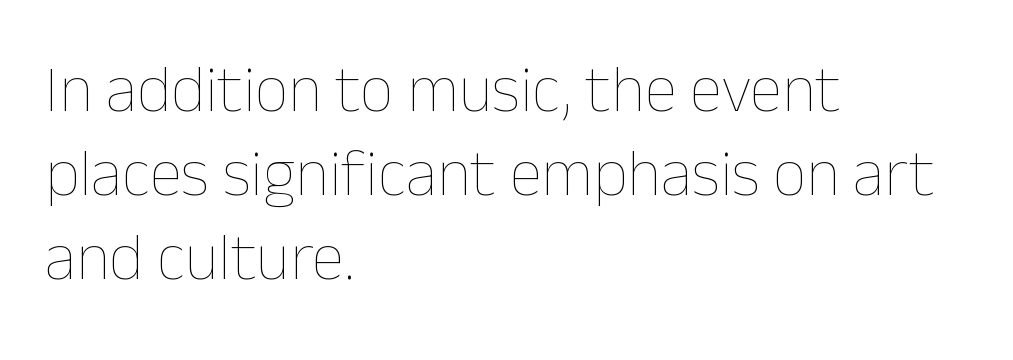
Descenders are the only things crossing below the line. Notice how the passage keeps a crisp vertical edge on the left only. Weight: regular or lighter. The rendering uses a moderate line-height, typical for paragraphs. A typesetter would mark this as roman, not italic. The type is set solid horizontally, with unmodified tracking.
